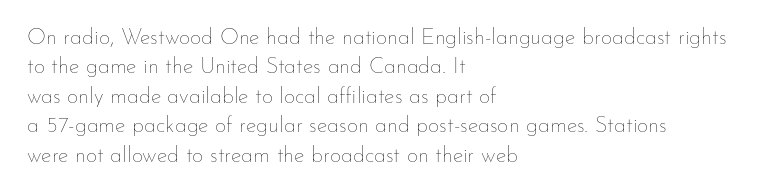
Q: Is the text bold? A: No.
Q: Is the text italic (slanted)? A: No, it is upright.
Q: Is the text underlined? A: No.
Q: How is the paragraph aligned? A: Left-aligned.
Q: Is the spacing between letters normal or unusually wide? A: Normal.
Q: Is the spacing between lines tight, normal or loose? A: Normal.
